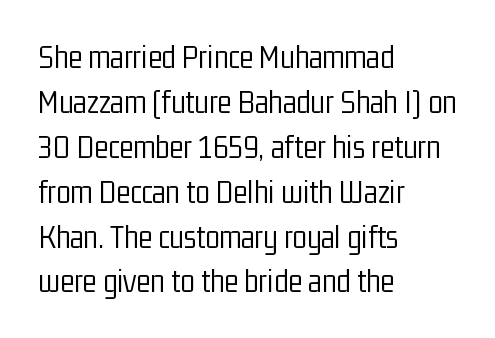
Notice how the stems are strictly vertical — no italics here. These lines are set flush left with a ragged right edge. A sans-serif font was chosen for this passage. How would I describe the line gaps? Plain and ordinary. Clear beneath every line of the passage.
